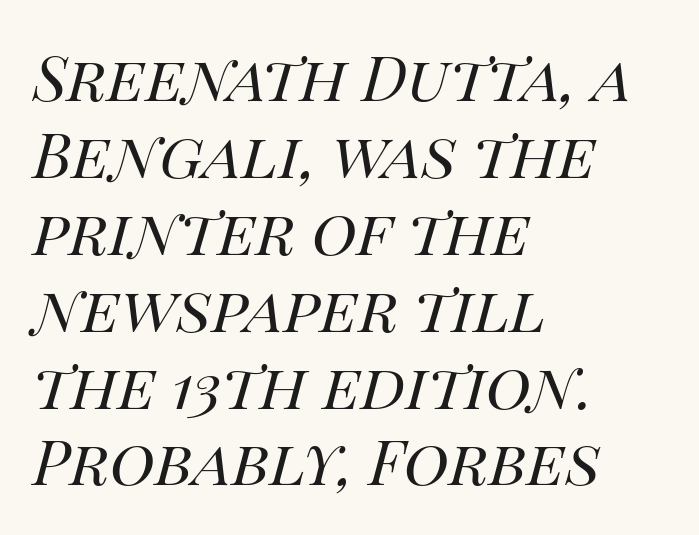
Q: Is the text bold? A: No.
Q: Is the text italic (slanted)? A: Yes, it leans right by about 14 degrees.
Q: Is the text underlined? A: No.
Q: How is the paragraph aligned? A: Left-aligned.
Q: Is the spacing between letters normal or unusually wide? A: Normal.
Q: Width (condensed, normal, or wide)? A: Normal.
Q: Stroke contrast? A: High.
Q: x-height? A: Large.
Q: Monospaced? A: No.
